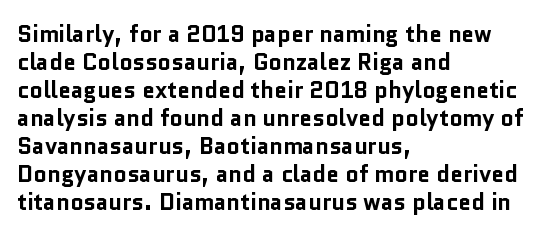
Q: Is the text bold? A: Yes.
Q: Is the text italic (slanted)? A: No, it is upright.
Q: Is the text underlined? A: No.
Q: How is the paragraph aligned? A: Left-aligned.
Q: Is the spacing between letters normal or unusually wide? A: Normal.
